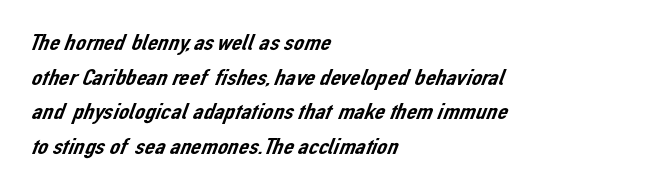
{"underline": "no", "align": "left", "line_spacing": "normal", "line_spacing_ratio": 1.51, "letter_spacing": "normal", "letter_spacing_em": 0.0, "glyph_px": 23}
